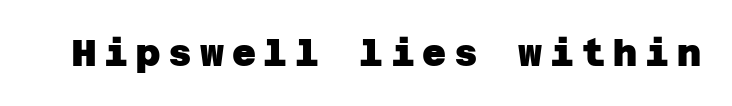
Q: Is the text bold? A: Yes.
Q: Is the typeface a serif or a sans-serif typeface? A: Sans-serif.
Q: Is the text underlined? A: No.
Q: Is the spacing between letters normal or unusually wide? A: Unusually wide.
Q: Width (condensed, normal, or wide)? A: Normal.
Q: Stroke contrast? A: Low.
Q: x-height? A: Large.
